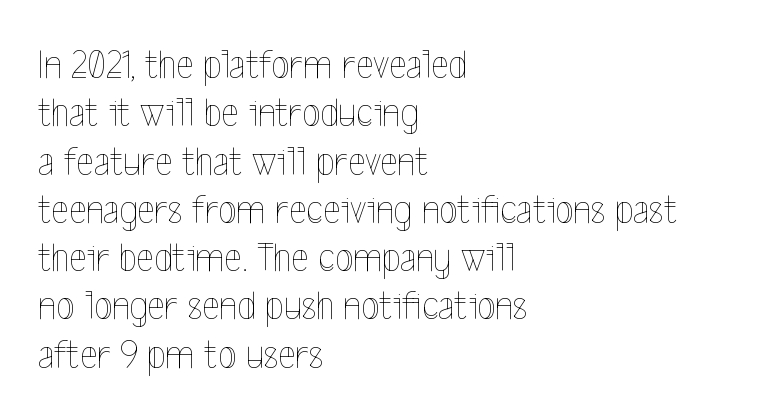
Honestly, there is no underline to notice here at all. In CSS terms this would be text-align: left. These lines are rendered in a variable-pitch font. Spacing between characters is what you'd get straight out of the box.
